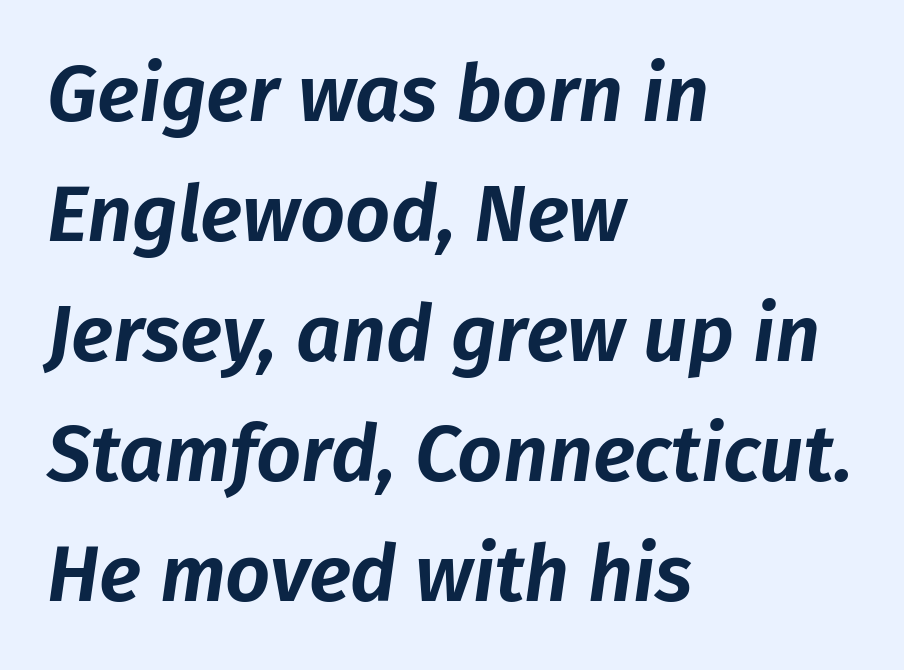
The image shows 79 px text type, italic (leaning right); set left-aligned, normal line spacing (1.52x), normal letter spacing, not underlined; low stroke contrast and a medium x-height.
